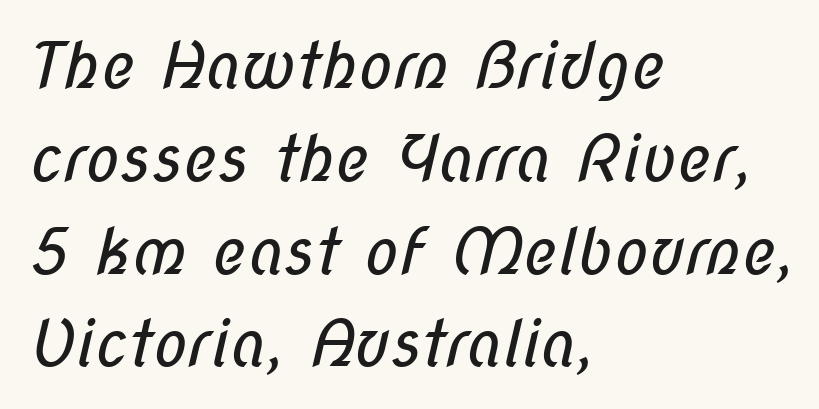
{"serif": "no", "bold": "no", "weight": "regular", "width": "condensed", "stroke_contrast": "low", "x_height": "medium", "monospaced": "no", "underline": "no", "align": "left", "line_spacing": "normal", "line_spacing_ratio": 1.45, "letter_spacing": "normal", "letter_spacing_em": 0.0, "glyph_px": 64}
